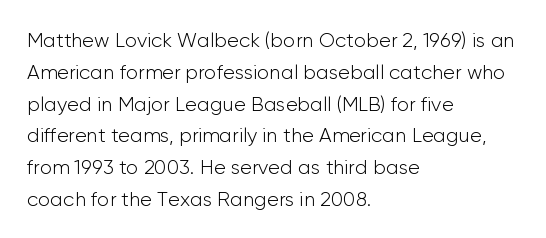
Q: Is the text bold? A: No.
Q: Is the text italic (slanted)? A: No, it is upright.
Q: Is the text underlined? A: No.
Q: How is the paragraph aligned? A: Left-aligned.
Q: Is the spacing between letters normal or unusually wide? A: Normal.
Q: Is the spacing between lines tight, normal or loose? A: Normal.
